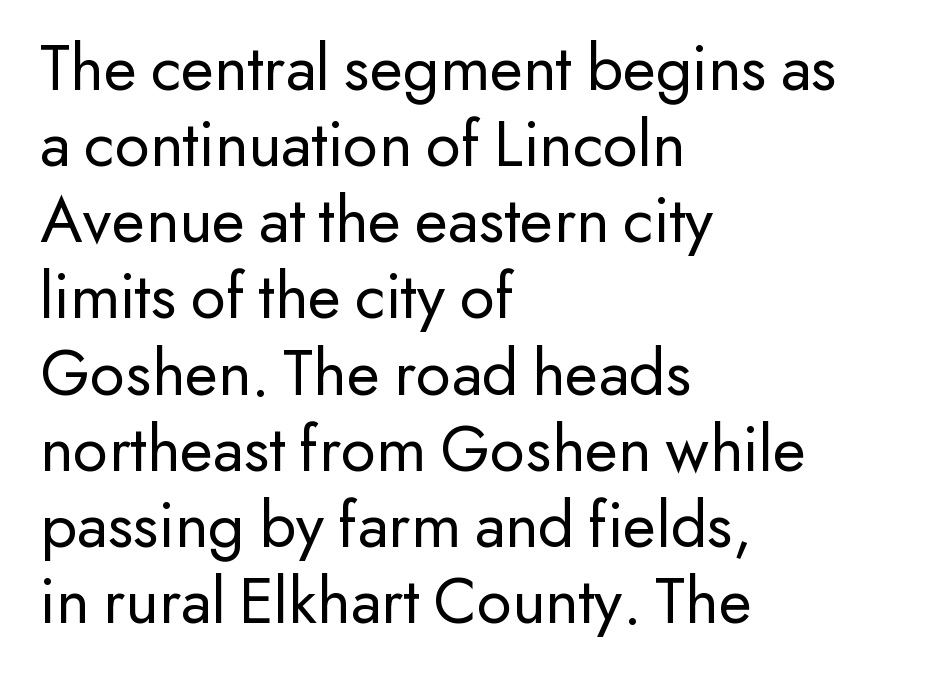
The image shows 68 px regular-weight sans-serif type, upright; set left-aligned, tight line spacing (1.12x), normal letter spacing, not underlined; low stroke contrast and a small x-height.
